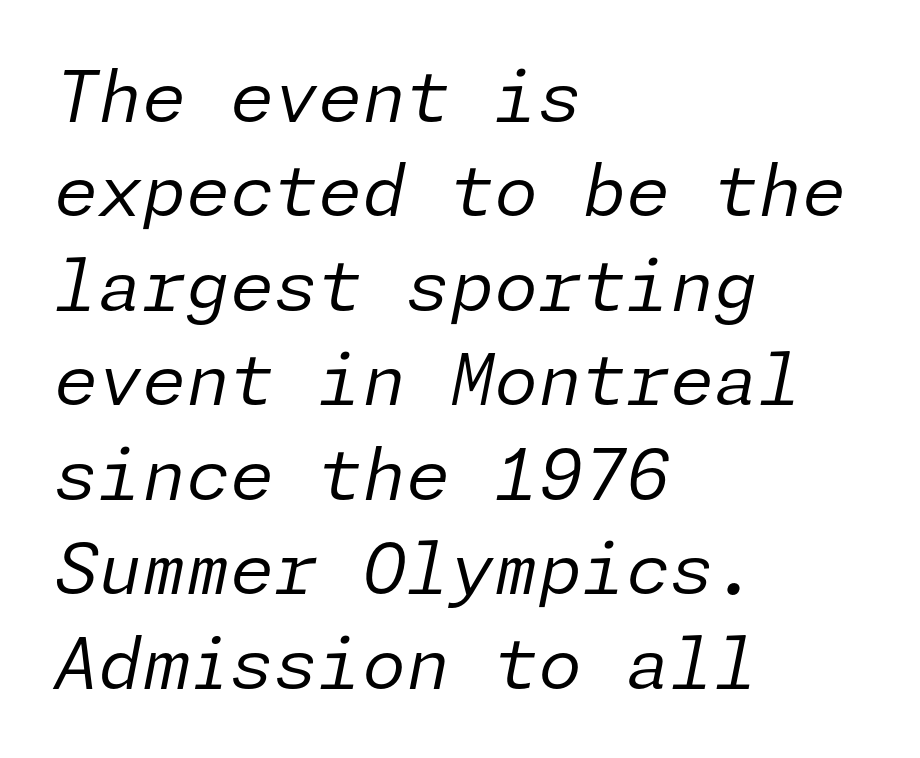
The image shows 71 px regular-weight type, italic (leaning right); set left-aligned, normal line spacing (1.33x), normal letter spacing, not underlined; low stroke contrast and a medium x-height.
